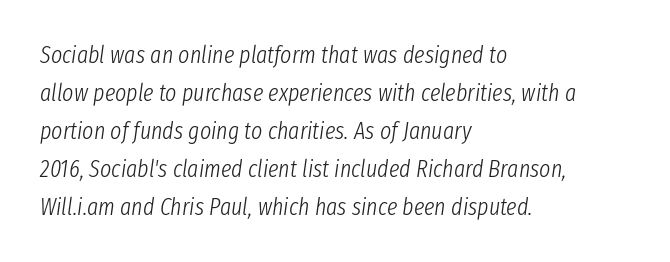
{"italic": "yes", "lean": "right", "slant_degrees": 8, "bold": "no", "underline": "no", "align": "left", "line_spacing": "normal", "line_spacing_ratio": 1.58, "letter_spacing": "normal", "letter_spacing_em": 0.0, "glyph_px": 24}
